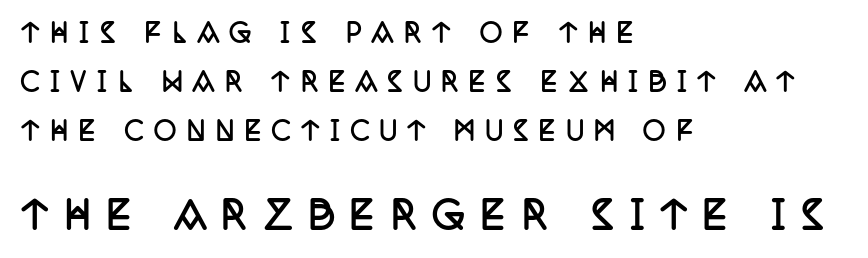
Check under the words: just untouched page. A student would call this left alignment; a typographer would say flush left, rag right. This sample has the flowing, uneven cadence of proportional lettering. Typesetter's note — lower block bumped up in size, upper block left smaller. Is there much room between lines? Yes — plenty of vertical air separates them.
